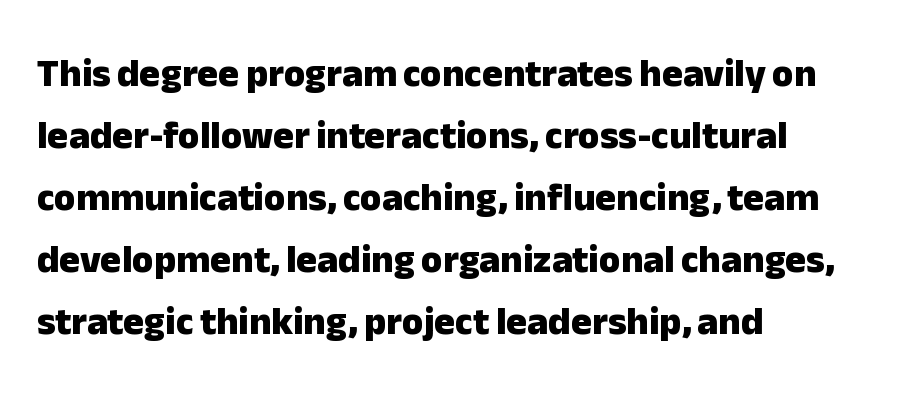
The glyphs in this specimen are sans serif. The setting favours the left margin, as ordinary paragraphs usually do. A clean baseline with only descenders dipping below it. Notice how thick the strokes are: this is what a full bold looks like. Looks like regular typesetting: each glyph gets only the width it needs.
